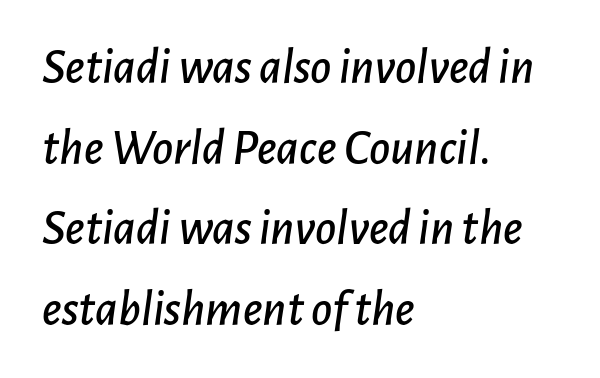
{"italic": "yes", "lean": "right", "slant_degrees": 7, "width": "normal", "stroke_contrast": "low", "x_height": "medium", "monospaced": "no", "underline": "no", "align": "left", "line_spacing": "normal", "line_spacing_ratio": 1.58, "letter_spacing": "normal", "letter_spacing_em": 0.0, "glyph_px": 51}
